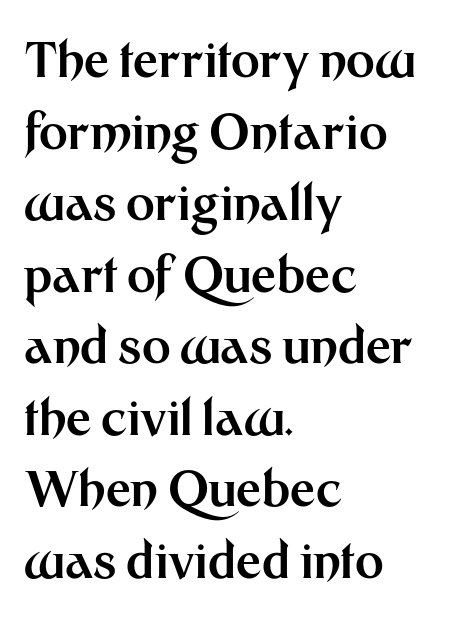
{"serif": "no", "italic": "no", "bold": "yes", "weight": "bold", "width": "normal", "stroke_contrast": "medium", "x_height": "medium", "monospaced": "no", "underline": "no", "align": "left", "line_spacing": "normal", "line_spacing_ratio": 1.46, "letter_spacing": "normal", "letter_spacing_em": 0.0, "glyph_px": 49}
